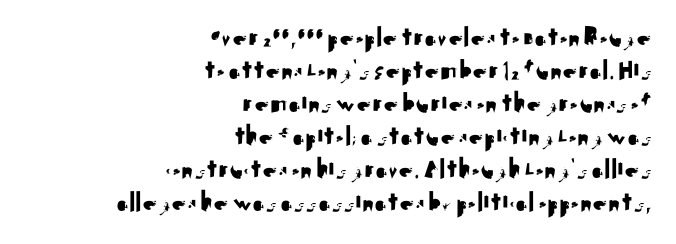
The image shows 29 px sans-serif type, upright; set right-aligned, tight line spacing (1.14x), normal letter spacing, not underlined; medium stroke contrast and a small x-height.
